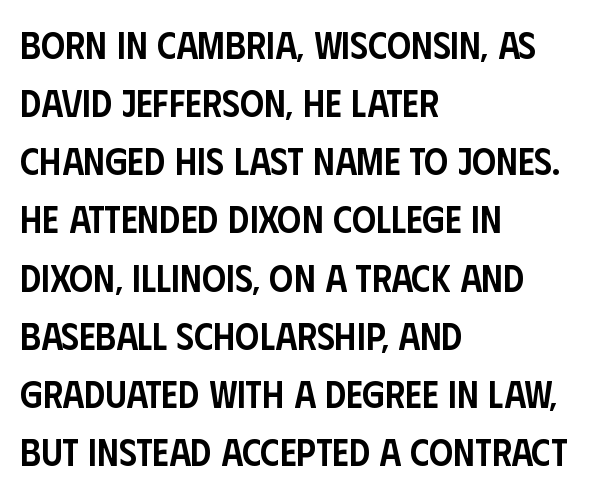
The image shows 38 px semibold, condensed sans-serif type, upright; set left-aligned, normal line spacing (1.53x), normal letter spacing, not underlined; low stroke contrast and a large x-height.
